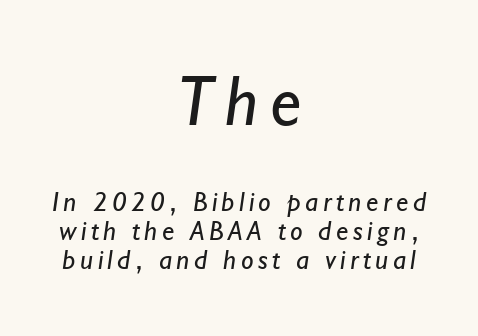
Q: Is the text bold? A: No.
Q: Is the typeface a serif or a sans-serif typeface? A: Sans-serif.
Q: Is the text underlined? A: No.
Q: How is the paragraph aligned? A: Centered.
Q: Is the spacing between lines tight, normal or loose? A: Tight.
Q: Which block of text is set in a larger size, the first (top) or the second (bottom)? A: The first (top) one.
Q: Width (condensed, normal, or wide)? A: Normal.
Q: Stroke contrast? A: Low.
Q: x-height? A: Small.
Q: Monospaced? A: No.
